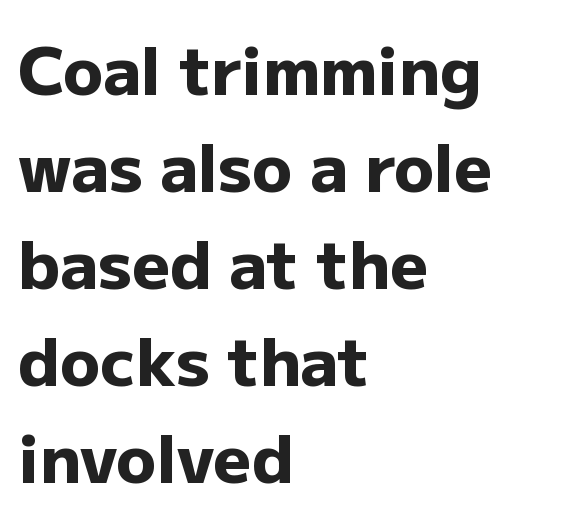
{"serif": "no", "italic": "no", "bold": "yes", "weight": "heavy", "width": "normal", "stroke_contrast": "low", "x_height": "medium", "monospaced": "no", "underline": "no", "align": "left", "line_spacing": "normal", "line_spacing_ratio": 1.47, "letter_spacing": "normal", "letter_spacing_em": 0.0, "glyph_px": 66}
